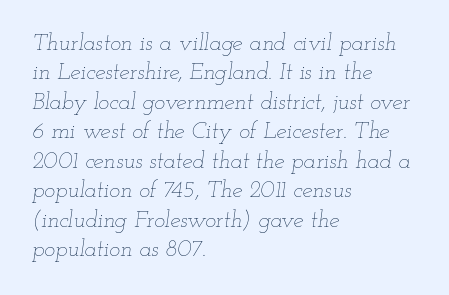
The image shows 23 px text type, italic (leaning right); set left-aligned, normal line spacing (1.28x), normal letter spacing, not underlined.
